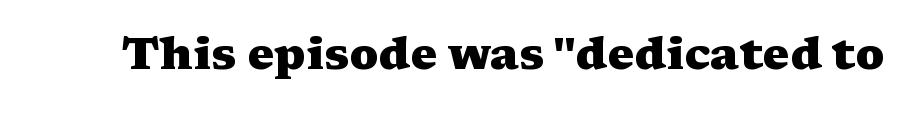
{"serif": "yes", "italic": "no", "bold": "yes", "weight": "heavy", "width": "wide", "stroke_contrast": "medium", "x_height": "medium", "monospaced": "no", "underline": "no", "letter_spacing": "normal", "letter_spacing_em": 0.0, "glyph_px": 45}
